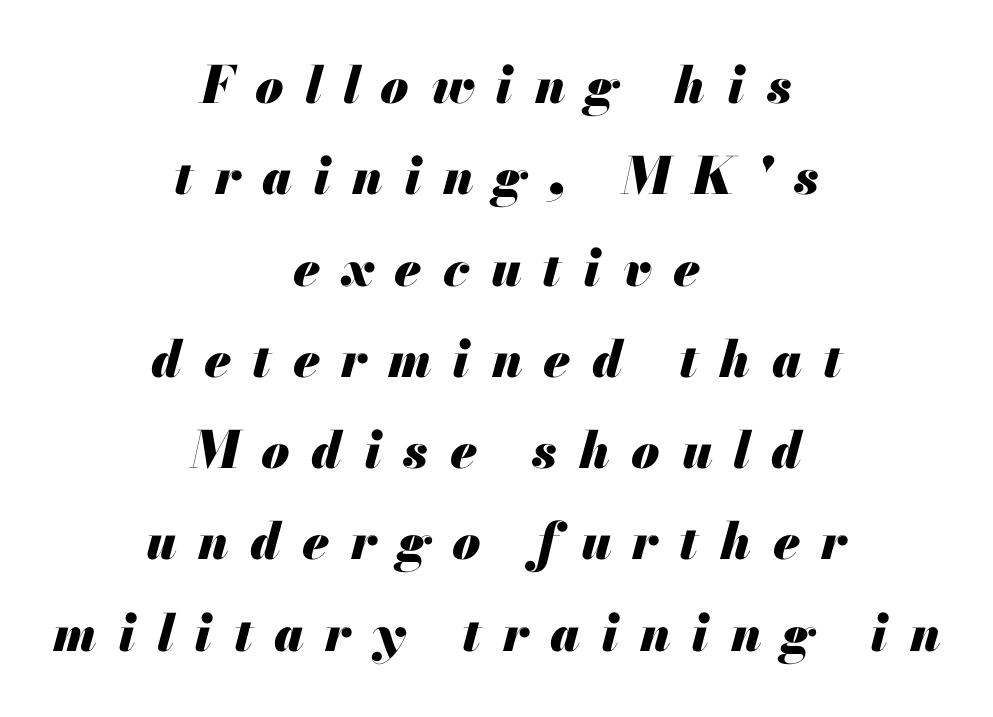
Glance below the letters and you will spot only blank space. The whole block is typeset with a tilt. Inter-character spacing is expanded well beyond the font's built-in metrics. These lines carry a lot of weight — the face is fully bold. The setting favours the middle, as headings and verse often do.
